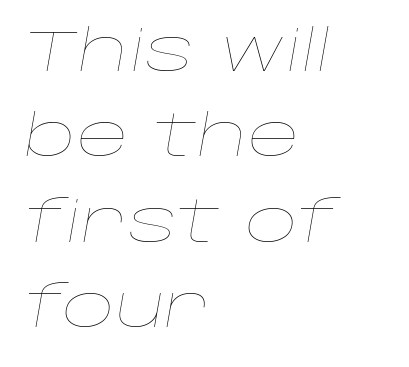
{"italic": "yes", "lean": "right", "slant_degrees": 10, "bold": "no", "weight": "thin", "width": "wide", "stroke_contrast": "low", "x_height": "large", "monospaced": "no", "underline": "no", "align": "left", "line_spacing": "normal", "line_spacing_ratio": 1.5, "letter_spacing": "normal", "letter_spacing_em": 0.0, "glyph_px": 57}
